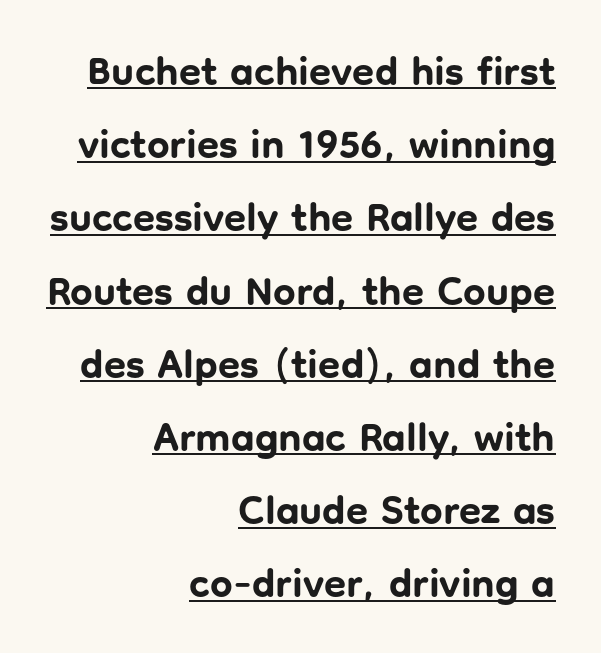
{"serif": "no", "italic": "no", "bold": "yes", "weight": "bold", "width": "normal", "stroke_contrast": "low", "x_height": "medium", "monospaced": "no", "underline": "yes", "align": "right", "line_spacing_ratio": 1.83, "letter_spacing": "normal", "letter_spacing_em": 0.0, "glyph_px": 40}
